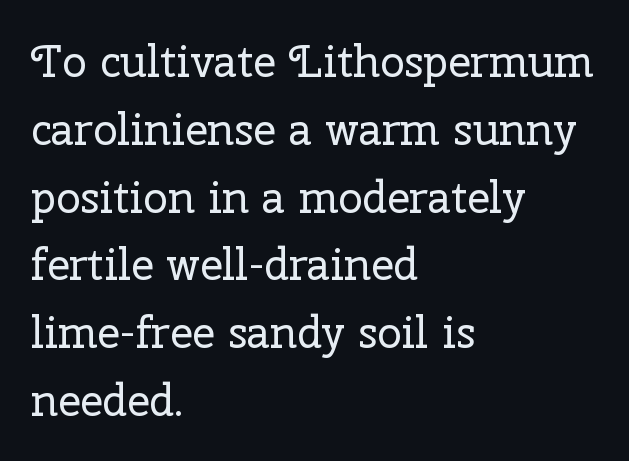
The image shows 44 px regular-weight serif type, upright; set left-aligned, normal line spacing (1.54x), normal letter spacing, not underlined; low stroke contrast and a medium x-height.
